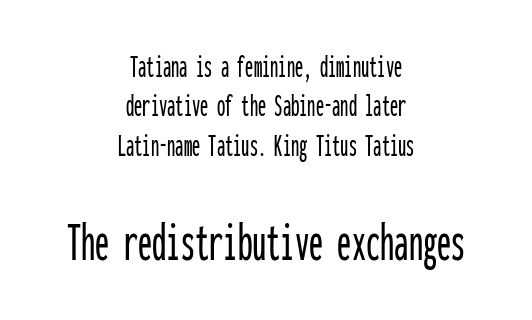
Q: Is the text italic (slanted)? A: No, it is upright.
Q: Is the typeface a serif or a sans-serif typeface? A: Sans-serif.
Q: Is the text underlined? A: No.
Q: How is the paragraph aligned? A: Centered.
Q: Is the spacing between letters normal or unusually wide? A: Normal.
Q: Which block of text is set in a larger size, the first (top) or the second (bottom)? A: The second (bottom) one.
Q: Width (condensed, normal, or wide)? A: Condensed.
Q: Stroke contrast? A: Low.
Q: x-height? A: Medium.
Q: Monospaced? A: Yes.
